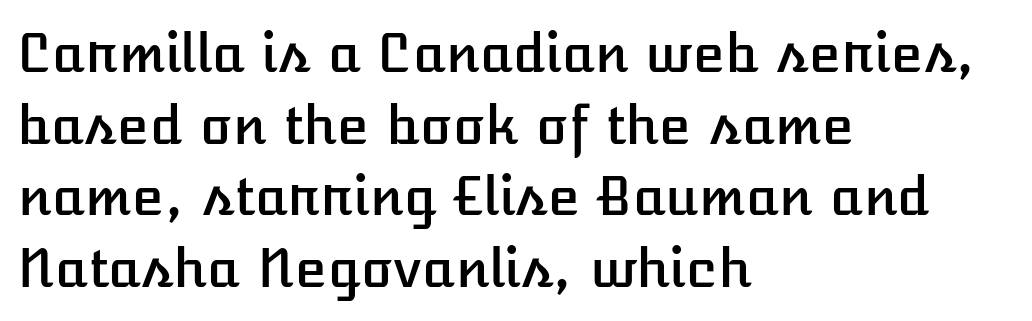
The image shows 53 px text type, upright; set left-aligned, normal line spacing (1.35x), normal letter spacing, not underlined; low stroke contrast and a medium x-height.
